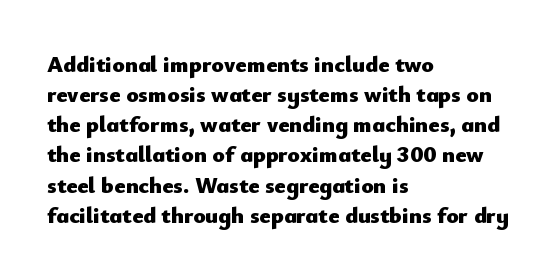
Does extra space separate the letters? No, they use regular spacing. The passage is arranged the way most books set body copy — flush left. Successive baselines arrive at the customary interval. Posture: upright roman. Is the type bold? Yes — the strokes are clearly thick and heavy.
